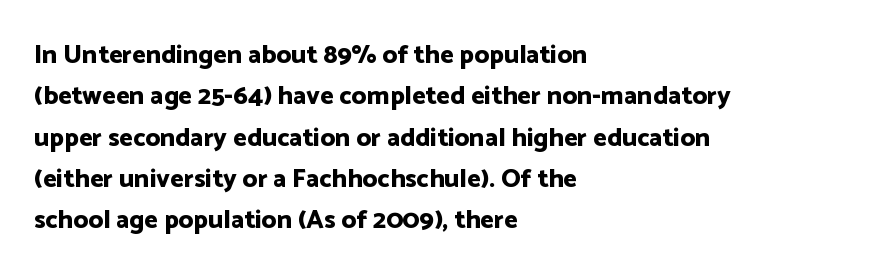
Q: Is the text bold? A: Yes.
Q: Is the text italic (slanted)? A: No, it is upright.
Q: Is the text underlined? A: No.
Q: How is the paragraph aligned? A: Left-aligned.
Q: Is the spacing between letters normal or unusually wide? A: Normal.
Q: Is the spacing between lines tight, normal or loose? A: Normal.
